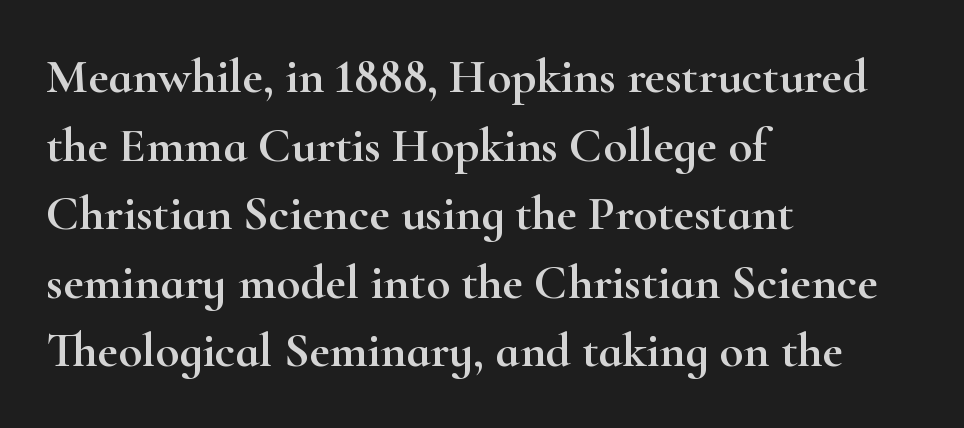
Q: Is the text italic (slanted)? A: No, it is upright.
Q: Is the typeface a serif or a sans-serif typeface? A: Serif.
Q: Is the text underlined? A: No.
Q: How is the paragraph aligned? A: Left-aligned.
Q: Is the spacing between letters normal or unusually wide? A: Normal.
Q: Is the spacing between lines tight, normal or loose? A: Normal.
Q: Width (condensed, normal, or wide)? A: Wide.
Q: Stroke contrast? A: High.
Q: x-height? A: Small.
Q: Monospaced? A: No.
